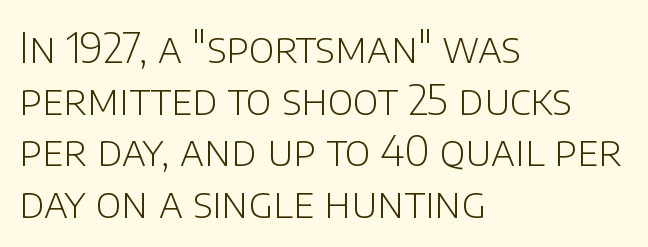
Q: Is the text bold? A: No.
Q: Is the text italic (slanted)? A: No, it is upright.
Q: Is the typeface a serif or a sans-serif typeface? A: Sans-serif.
Q: Is the text underlined? A: No.
Q: How is the paragraph aligned? A: Left-aligned.
Q: Is the spacing between letters normal or unusually wide? A: Normal.
Q: Width (condensed, normal, or wide)? A: Normal.
Q: Stroke contrast? A: Low.
Q: x-height? A: Large.
Q: Monospaced? A: No.
